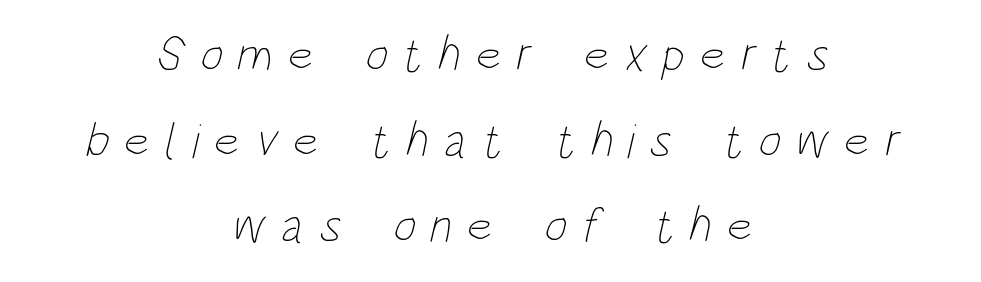
Nothing heavy about these letters — not bold at all. The line texture is sparse and dotted thanks to wide tracking. The rag falls on both sides of this text block equally. The passage shown is typed in a proportional face where columns would drift. Glance below the letters and you will spot only blank space.
